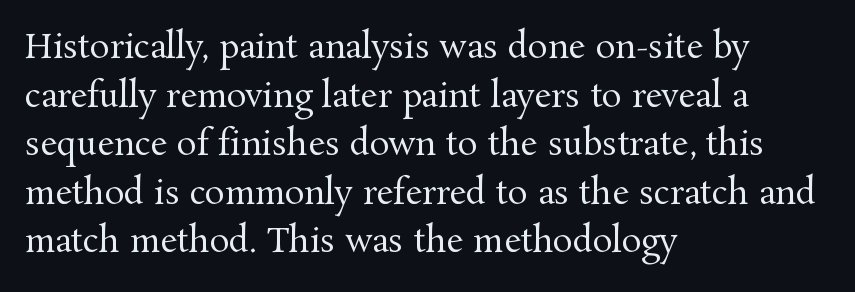
The image shows 33 px regular-weight serif type, upright; set left-aligned, normal line spacing (1.47x), normal letter spacing, not underlined; medium stroke contrast and a medium x-height.
